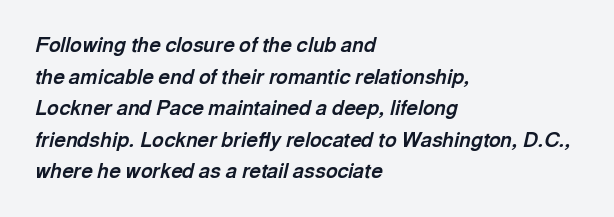
Beneath every word, the page is bare. How would I describe the line gaps? Plain and ordinary. Heavy-handed strokes throughout: this text is bold. Caption: standard tracking, unaltered.
